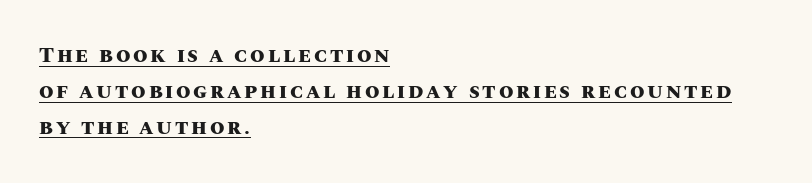
The image shows 21 px bold type, upright; set left-aligned, line spacing 1.71x, underlined.
